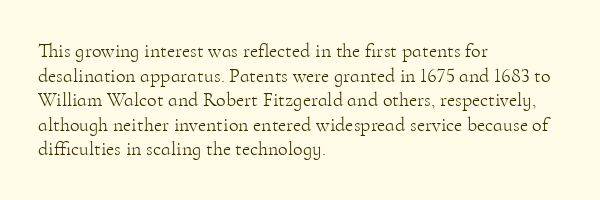
Casual observation: everything's shoved over to the left. This is not heavy type; no bold has been used. Italic? Not at all — the glyphs are vertical. The space beneath each line is pristine and unruled. No extra tracking has been applied to these lines.
